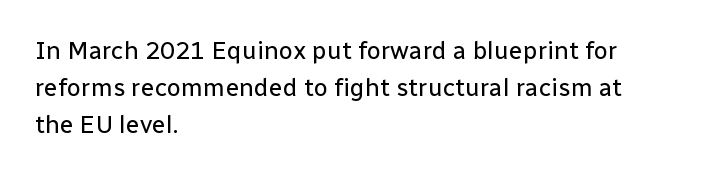
Q: Is the text bold? A: No.
Q: Is the text italic (slanted)? A: No, it is upright.
Q: Is the text underlined? A: No.
Q: How is the paragraph aligned? A: Left-aligned.
Q: Is the spacing between letters normal or unusually wide? A: Normal.
Q: Is the spacing between lines tight, normal or loose? A: Normal.
